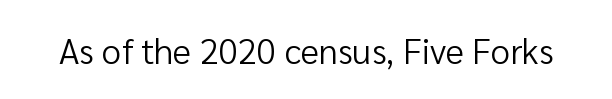
{"serif": "no", "italic": "no", "bold": "no", "weight": "regular", "width": "normal", "stroke_contrast": "low", "x_height": "medium", "monospaced": "no", "underline": "no", "letter_spacing": "normal", "letter_spacing_em": 0.0, "glyph_px": 35}
